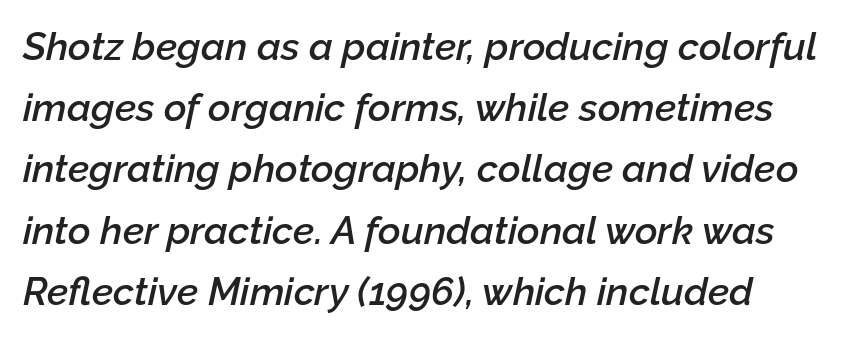
{"italic": "yes", "lean": "right", "slant_degrees": 12, "bold": "semi", "weight": "semibold", "width": "normal", "stroke_contrast": "low", "x_height": "medium", "monospaced": "no", "underline": "no", "line_spacing": "normal", "line_spacing_ratio": 1.57, "letter_spacing": "normal", "letter_spacing_em": 0.0, "glyph_px": 39}
